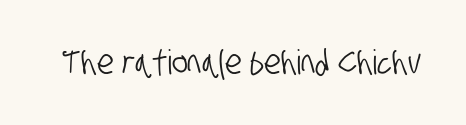
{"serif": "no", "width": "condensed", "stroke_contrast": "low", "x_height": "large", "monospaced": "no", "underline": "no", "letter_spacing": "normal", "letter_spacing_em": 0.0, "glyph_px": 34}
